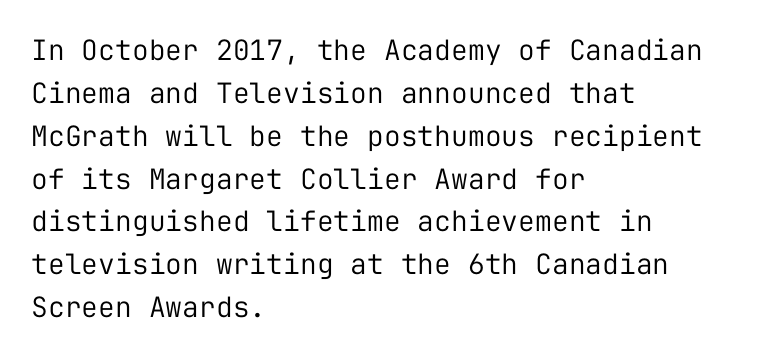
The image shows 28 px regular-weight sans-serif type, upright, monospaced; set left-aligned, normal line spacing (1.53x), normal letter spacing, not underlined; low stroke contrast and a medium x-height.
